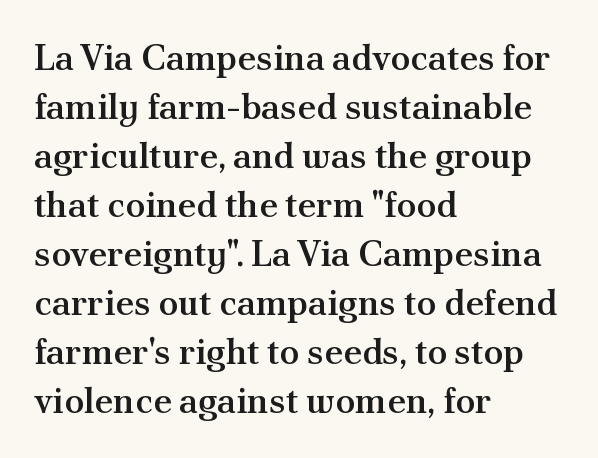
A typesetter would call this leading conventional body-copy spacing. Left-aligned paragraph, ragged on the right. Nope, not italic — everything's standing straight. Weight: semibold (demi). Varying glyph widths throughout — classic text-font behaviour. Classification — serif.
